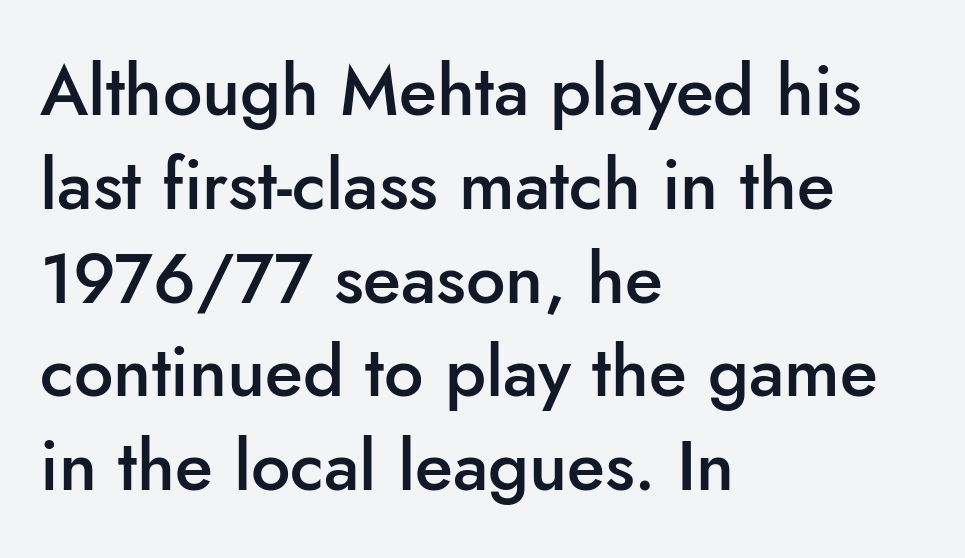
Q: Is the text bold? A: Semi-bold.
Q: Is the text italic (slanted)? A: No, it is upright.
Q: Is the typeface a serif or a sans-serif typeface? A: Sans-serif.
Q: Is the text underlined? A: No.
Q: How is the paragraph aligned? A: Left-aligned.
Q: Is the spacing between letters normal or unusually wide? A: Normal.
Q: Is the spacing between lines tight, normal or loose? A: Normal.
Q: Width (condensed, normal, or wide)? A: Normal.
Q: Stroke contrast? A: Low.
Q: x-height? A: Small.
Q: Monospaced? A: No.
